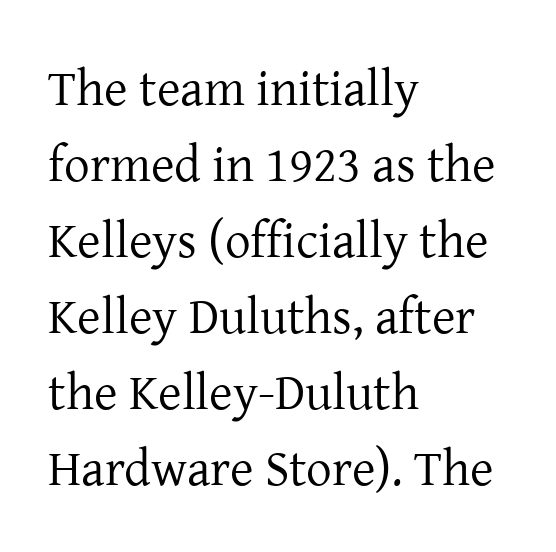
Q: Is the text bold? A: No.
Q: Is the text italic (slanted)? A: No, it is upright.
Q: Is the typeface a serif or a sans-serif typeface? A: Serif.
Q: Is the text underlined? A: No.
Q: How is the paragraph aligned? A: Left-aligned.
Q: Is the spacing between letters normal or unusually wide? A: Normal.
Q: Is the spacing between lines tight, normal or loose? A: Normal.
Q: Width (condensed, normal, or wide)? A: Normal.
Q: Stroke contrast? A: Low.
Q: x-height? A: Medium.
Q: Monospaced? A: No.
